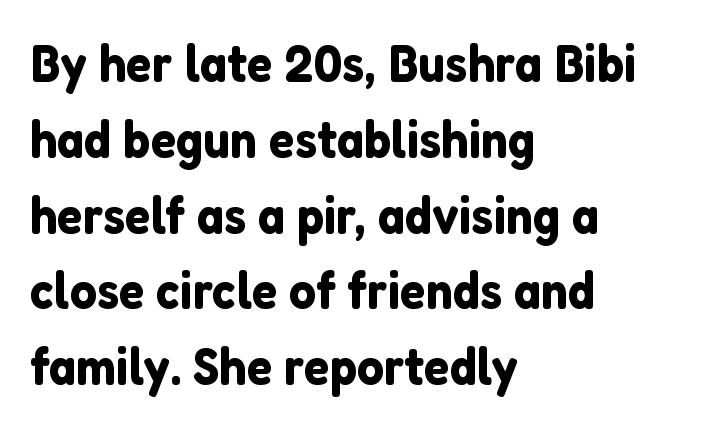
Looks like regular typesetting: each glyph gets only the width it needs. Casual observation: everything's shoved over to the left. The rendering uses a moderate line-height, typical for paragraphs. How are the letters spaced? Ordinarily, with no added tracking. The face used here is a sans, in the tradition of grotesques and geometrics.
